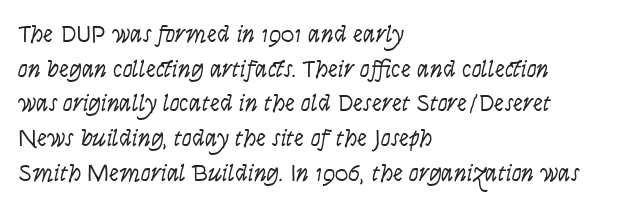
{"italic": "yes", "lean": "right", "slant_degrees": 9, "bold": "no", "underline": "no", "align": "left", "line_spacing": "normal", "line_spacing_ratio": 1.39, "letter_spacing": "normal", "letter_spacing_em": 0.0, "glyph_px": 25}
